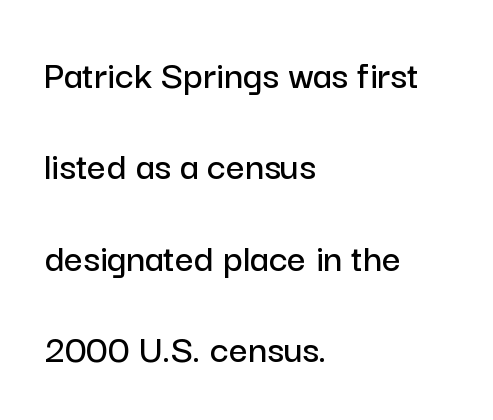
The image shows 41 px sans-serif type, upright; set left-aligned, loose line spacing (2.23x), normal letter spacing, not underlined; low stroke contrast and a medium x-height.
